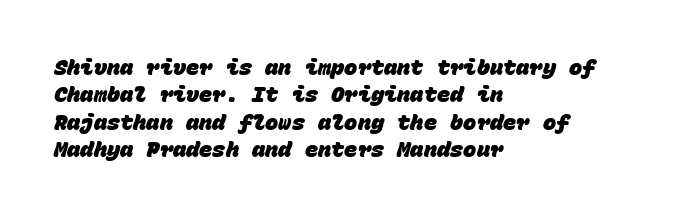
The image shows 22 px bold type; set left-aligned, line spacing 1.24x, normal letter spacing, not underlined.
